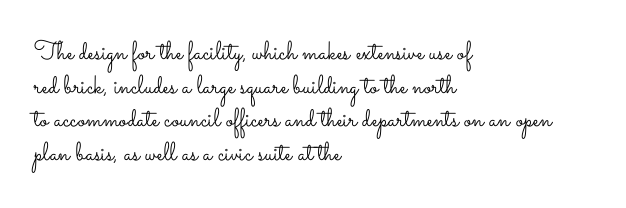
The image shows 26 px text type; set left-aligned, normal line spacing (1.29x), normal letter spacing, not underlined.
